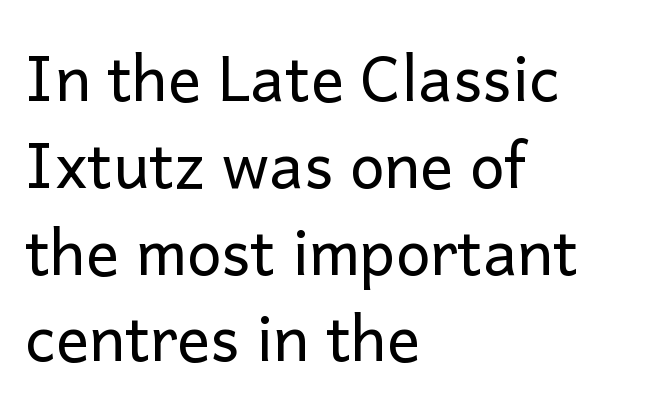
The image shows 62 px regular-weight sans-serif type, upright; set left-aligned, normal line spacing (1.4x), normal letter spacing, not underlined; low stroke contrast and a medium x-height.
